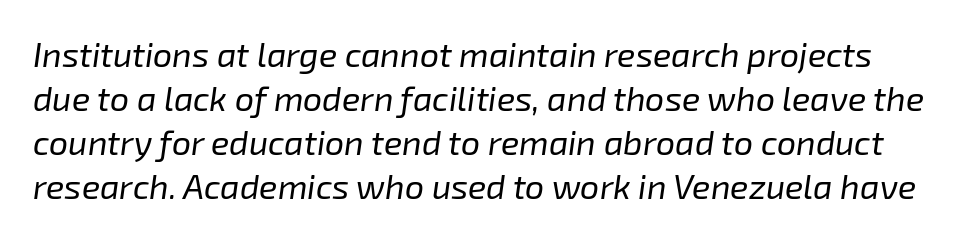
{"italic": "yes", "lean": "right", "slant_degrees": 8, "bold": "no", "weight": "regular", "width": "normal", "stroke_contrast": "low", "x_height": "medium", "monospaced": "no", "underline": "no", "line_spacing": "normal", "line_spacing_ratio": 1.29, "letter_spacing": "normal", "letter_spacing_em": 0.0, "glyph_px": 34}
